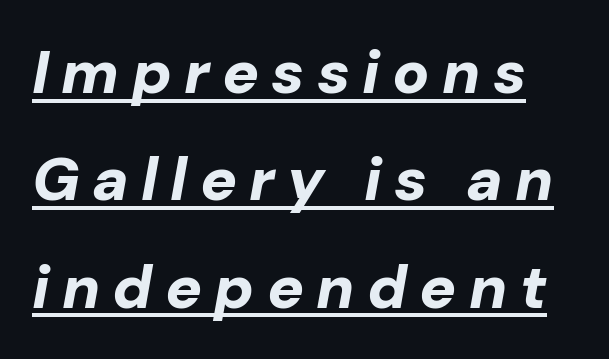
The rendering uses the underline text-decoration. Is this a fixed-width face? No — the glyphs have proportional, varying widths. These lines carry a lot of weight — the face is fully bold. Look at the tracking — it's clearly loosened, letters drifting apart. Looking at the ascenders, they clearly lean.
